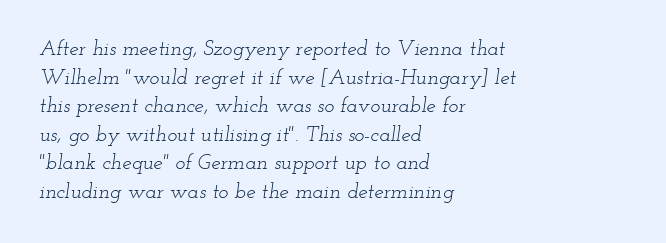
Q: Is the text bold? A: No.
Q: Is the text italic (slanted)? A: Yes, it leans right by about 12 degrees.
Q: Is the text underlined? A: No.
Q: How is the paragraph aligned? A: Left-aligned.
Q: Is the spacing between letters normal or unusually wide? A: Normal.
Q: Is the spacing between lines tight, normal or loose? A: Normal.
